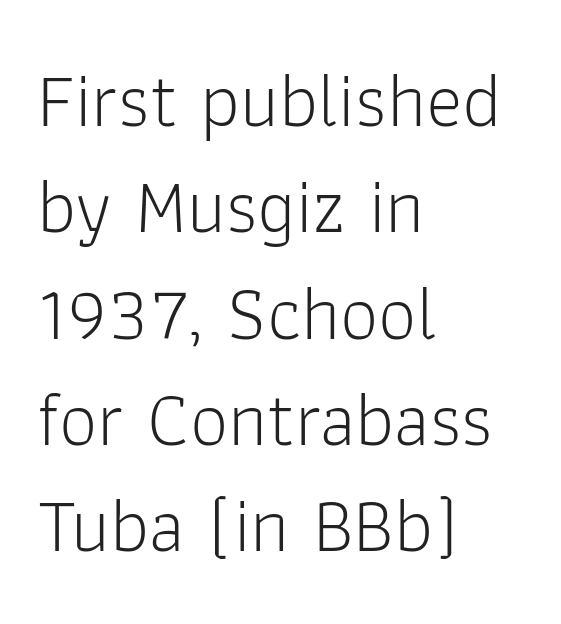
The passage shown is typed in a proportional face where columns would drift. No word sits above an underline. The paragraph has a hard left edge and a soft right edge. Grotesque or geometric, the face here clearly has no serifs. A normal amount of white space separates one row of letters from the next.
